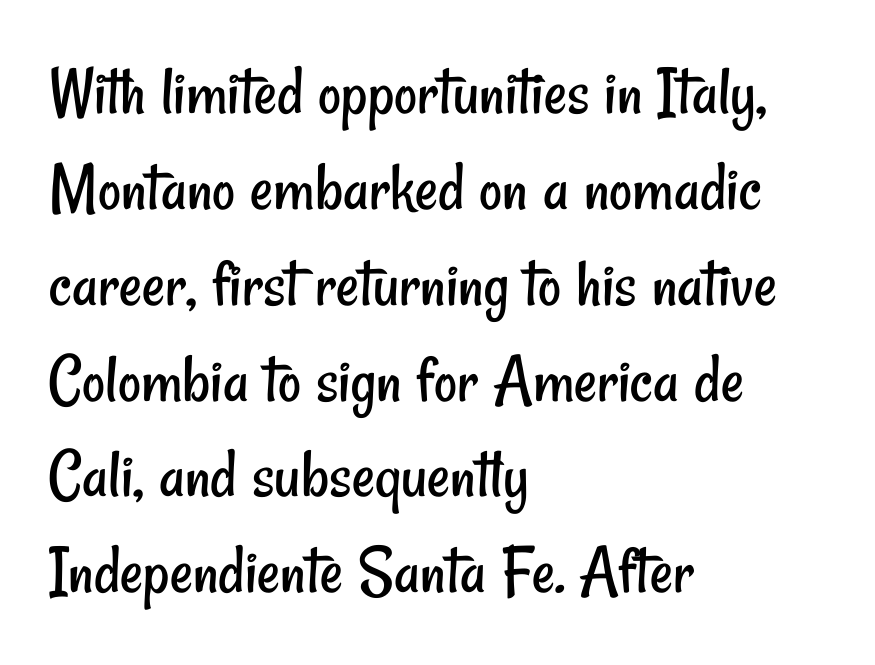
The image shows 71 px regular-weight, condensed sans-serif type; set left-aligned, normal line spacing (1.35x), normal letter spacing, not underlined; low stroke contrast and a small x-height.
